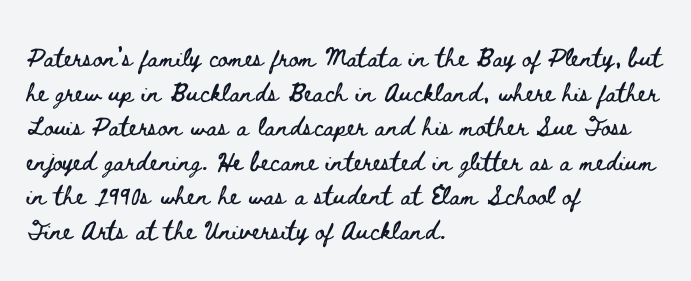
Q: Is the text italic (slanted)? A: Yes.
Q: Is the text underlined? A: No.
Q: How is the paragraph aligned? A: Left-aligned.
Q: Is the spacing between letters normal or unusually wide? A: Normal.
Q: Is the spacing between lines tight, normal or loose? A: Normal.
